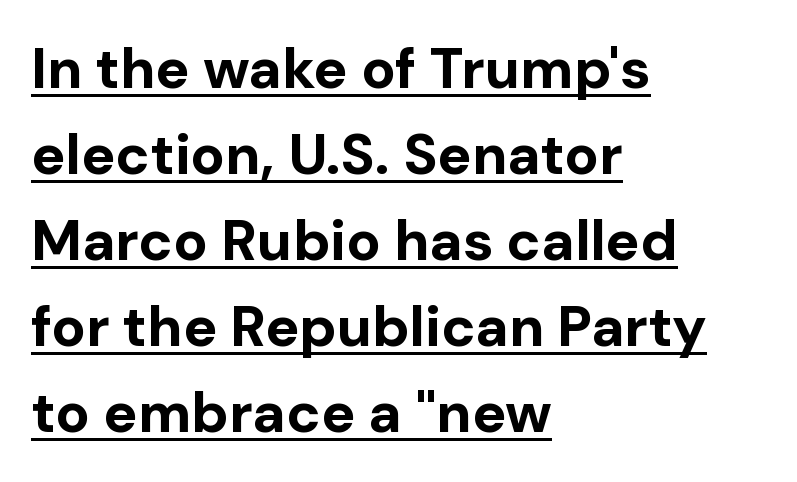
The image shows 57 px bold sans-serif type, upright; set left-aligned, normal line spacing (1.51x), normal letter spacing, underlined; low stroke contrast and a medium x-height.
